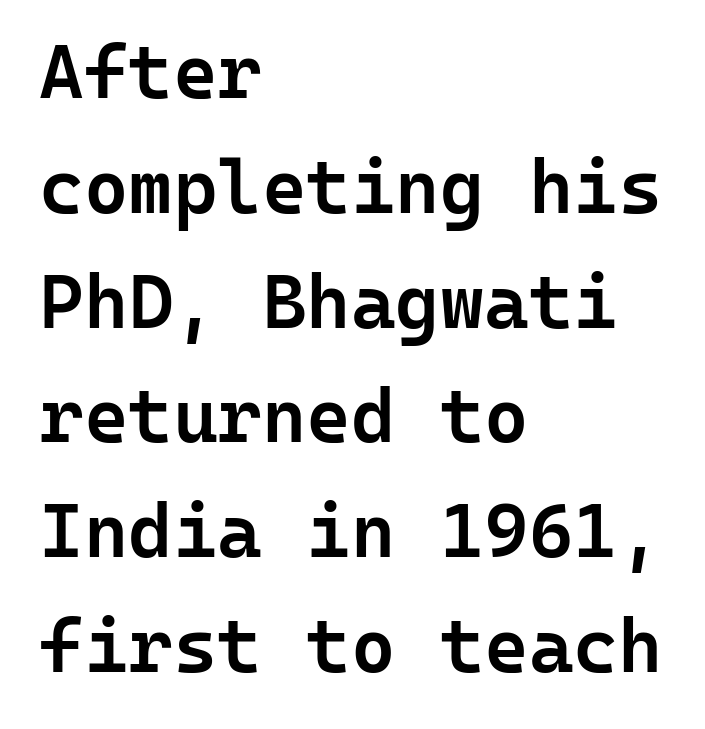
Q: Is the text bold? A: Semi-bold.
Q: Is the text italic (slanted)? A: No, it is upright.
Q: Is the typeface a serif or a sans-serif typeface? A: Sans-serif.
Q: Is the text underlined? A: No.
Q: How is the paragraph aligned? A: Left-aligned.
Q: Is the spacing between letters normal or unusually wide? A: Normal.
Q: Is the spacing between lines tight, normal or loose? A: Normal.
Q: Width (condensed, normal, or wide)? A: Normal.
Q: Stroke contrast? A: Low.
Q: x-height? A: Medium.
Q: Monospaced? A: Yes.
